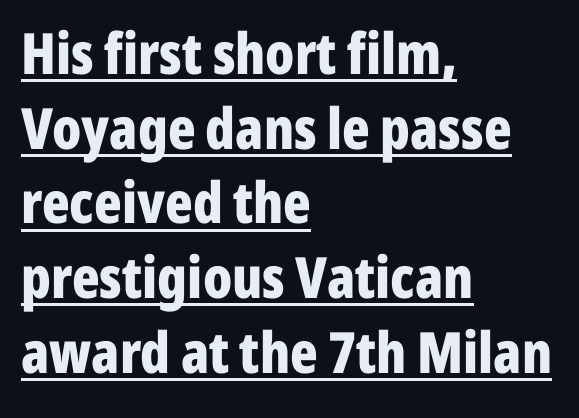
Q: Is the text bold? A: Yes.
Q: Is the text italic (slanted)? A: No, it is upright.
Q: Is the typeface a serif or a sans-serif typeface? A: Sans-serif.
Q: Is the text underlined? A: Yes.
Q: How is the paragraph aligned? A: Left-aligned.
Q: Is the spacing between letters normal or unusually wide? A: Normal.
Q: Is the spacing between lines tight, normal or loose? A: Normal.
Q: Width (condensed, normal, or wide)? A: Condensed.
Q: Stroke contrast? A: Low.
Q: x-height? A: Medium.
Q: Monospaced? A: No.
